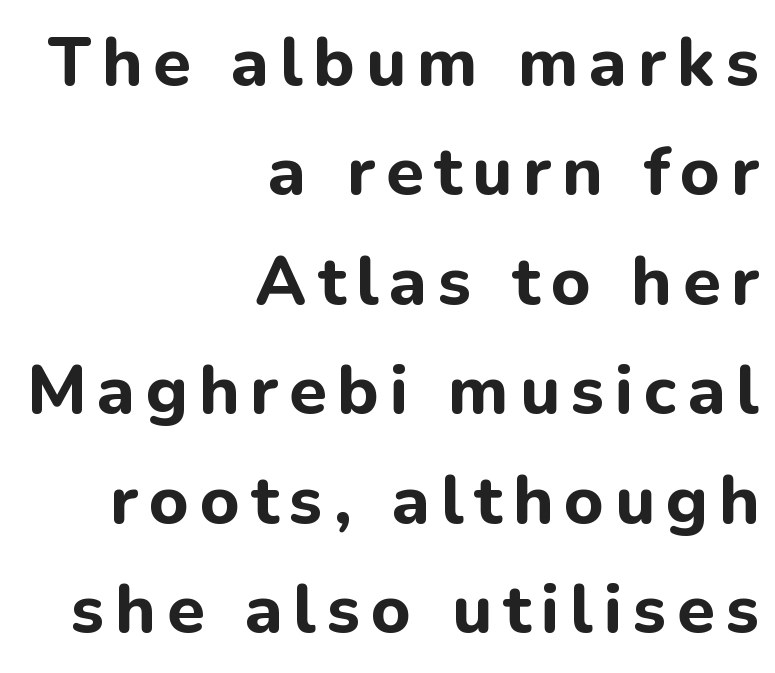
{"serif": "no", "italic": "no", "bold": "yes", "weight": "bold", "width": "normal", "stroke_contrast": "low", "x_height": "medium", "monospaced": "no", "underline": "no", "align": "right", "line_spacing": "normal", "line_spacing_ratio": 1.61, "glyph_px": 68}
